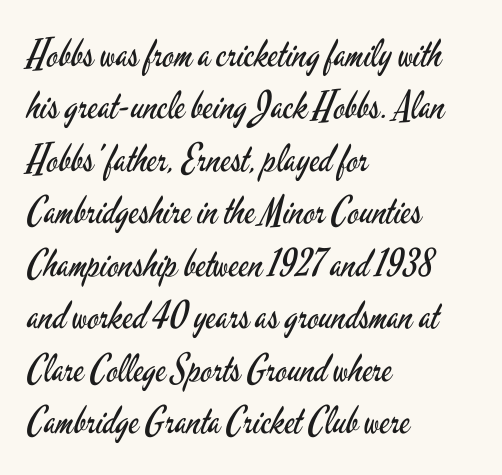
The image shows 38 px regular-weight, condensed sans-serif type; set left-aligned, normal line spacing (1.38x), normal letter spacing, not underlined; low stroke contrast and a small x-height.
